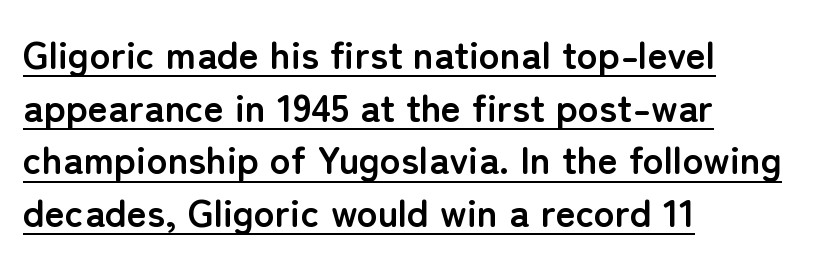
{"serif": "no", "italic": "no", "bold": "yes", "weight": "semibold", "width": "normal", "stroke_contrast": "low", "x_height": "medium", "monospaced": "no", "underline": "yes", "align": "left", "line_spacing": "normal", "line_spacing_ratio": 1.35, "letter_spacing": "normal", "letter_spacing_em": 0.0, "glyph_px": 39}
